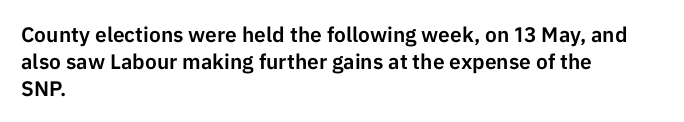
No word sits above an underline. Rendered with straight, roman letterforms. A typesetter would call this leading conventional body-copy spacing. Nothing unusual about the tracking: characters are spaced as the font intends. Line starts are locked; line ends wander.
